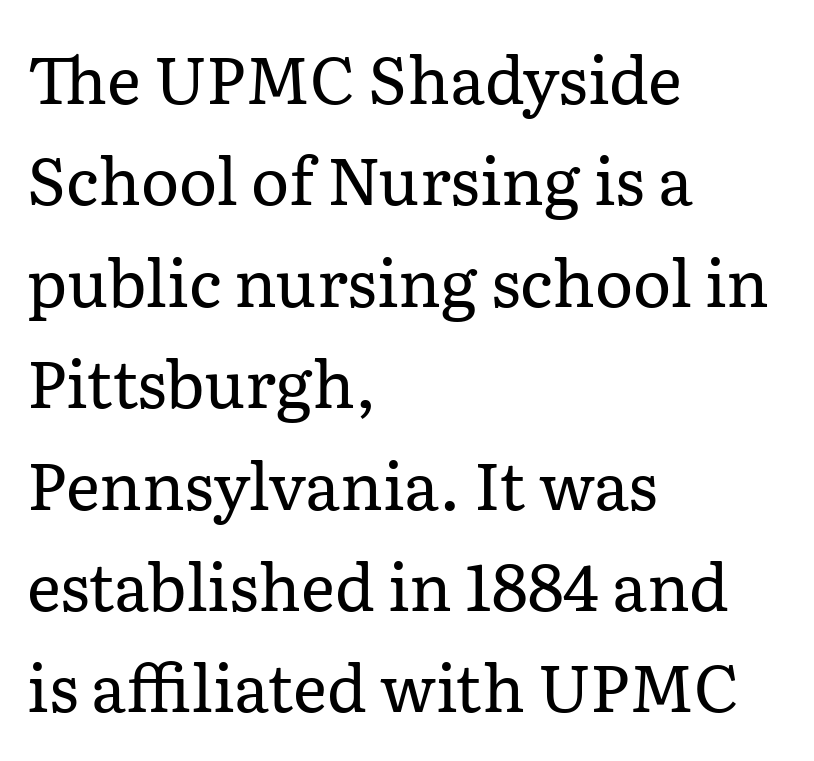
{"serif": "yes", "italic": "no", "bold": "no", "weight": "regular", "width": "normal", "stroke_contrast": "low", "x_height": "medium", "monospaced": "no", "underline": "no", "align": "left", "line_spacing": "normal", "line_spacing_ratio": 1.56, "letter_spacing": "normal", "letter_spacing_em": 0.0, "glyph_px": 65}
